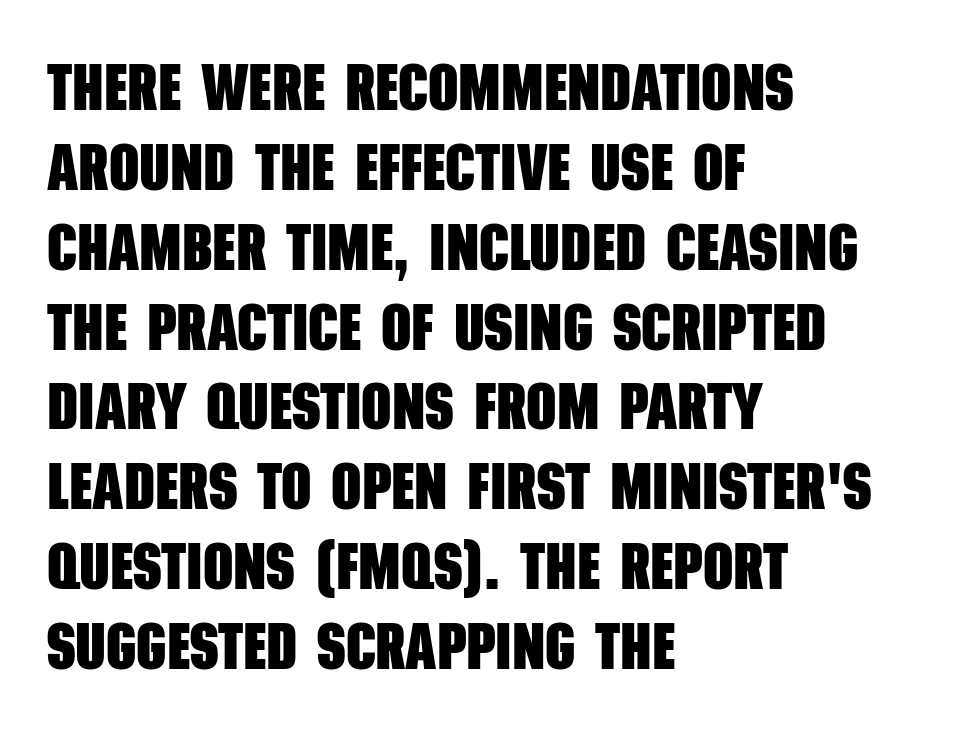
The image shows 66 px heavy, condensed sans-serif type; set left-aligned, line spacing 1.21x, normal letter spacing, not underlined; low stroke contrast and a large x-height.
